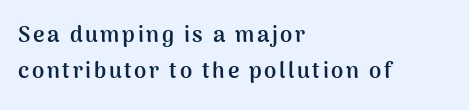
The image shows 22 px bold type, upright; set left-aligned, normal line spacing (1.65x), not underlined.
